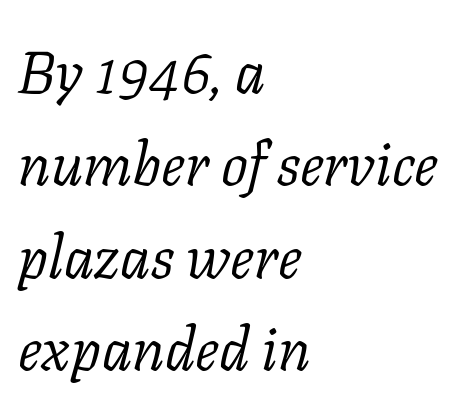
The vertical gap from one line to the next is medium. A classic flush-left, rag-right setting is used for this passage. The area under the type is left untouched. When letters slant like this, we call the style italic.
